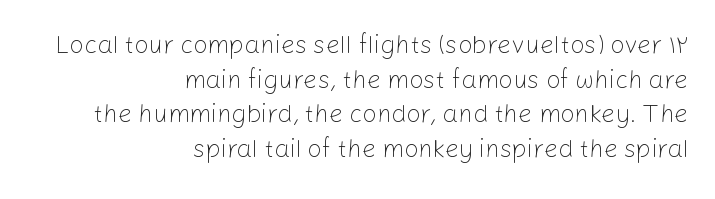
Q: Is the text bold? A: No.
Q: Is the text italic (slanted)? A: No, it is upright.
Q: Is the text underlined? A: No.
Q: How is the paragraph aligned? A: Right-aligned.
Q: Is the spacing between letters normal or unusually wide? A: Normal.
Q: Is the spacing between lines tight, normal or loose? A: Normal.
